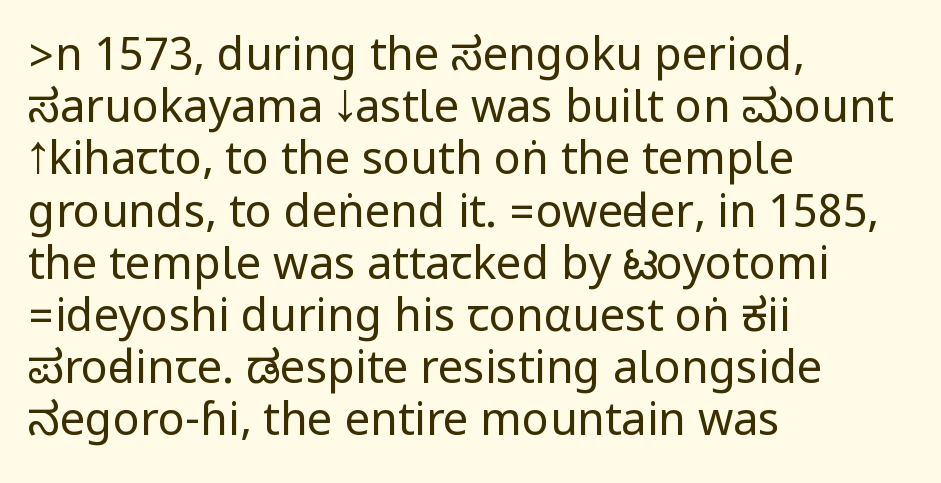
The image shows 45 px regular-weight, condensed sans-serif type, upright; set left-aligned, line spacing 1.16x, normal letter spacing, not underlined; low stroke contrast.
